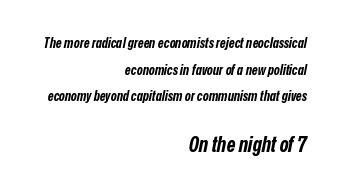
{"italic": "yes", "lean": "right", "slant_degrees": 12, "bold": "yes", "underline": "no", "align": "right", "line_spacing": "loose", "line_spacing_ratio": 1.9, "letter_spacing": "normal", "letter_spacing_em": 0.0, "larger_block": "second", "size_ratio": 1.5, "glyph_px": 21}
